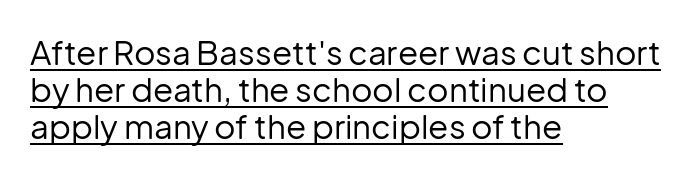
Q: Is the text bold? A: No.
Q: Is the text italic (slanted)? A: No, it is upright.
Q: Is the typeface a serif or a sans-serif typeface? A: Sans-serif.
Q: Is the text underlined? A: Yes.
Q: How is the paragraph aligned? A: Left-aligned.
Q: Is the spacing between letters normal or unusually wide? A: Normal.
Q: Is the spacing between lines tight, normal or loose? A: Tight.
Q: Width (condensed, normal, or wide)? A: Normal.
Q: Stroke contrast? A: Low.
Q: x-height? A: Medium.
Q: Monospaced? A: No.
